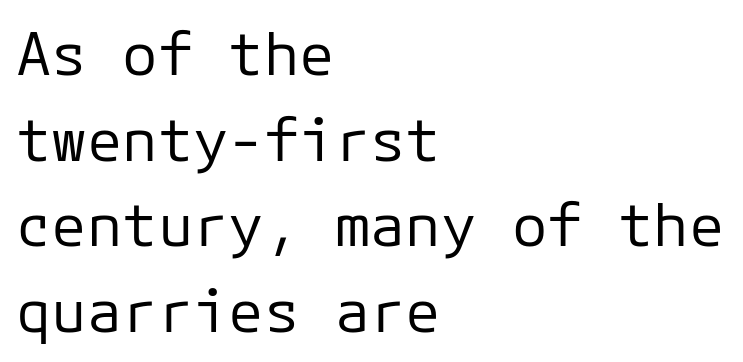
Q: Is the text bold? A: No.
Q: Is the text italic (slanted)? A: No, it is upright.
Q: Is the typeface a serif or a sans-serif typeface? A: Sans-serif.
Q: Is the text underlined? A: No.
Q: How is the paragraph aligned? A: Left-aligned.
Q: Is the spacing between letters normal or unusually wide? A: Normal.
Q: Is the spacing between lines tight, normal or loose? A: Normal.
Q: Width (condensed, normal, or wide)? A: Normal.
Q: Stroke contrast? A: Low.
Q: x-height? A: Medium.
Q: Monospaced? A: Yes.
